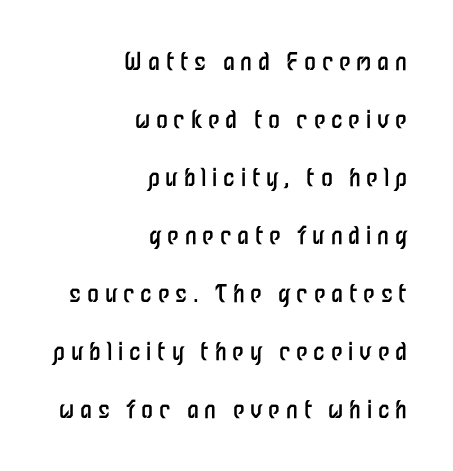
{"italic": "no", "bold": "no", "underline": "no", "align": "right", "line_spacing": "loose", "line_spacing_ratio": 2.42, "letter_spacing": "wide", "letter_spacing_em": 0.24, "glyph_px": 24}
